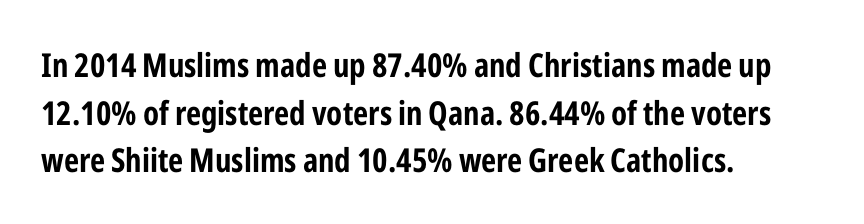
Q: Is the text bold? A: Yes.
Q: Is the text italic (slanted)? A: No, it is upright.
Q: Is the typeface a serif or a sans-serif typeface? A: Sans-serif.
Q: Is the text underlined? A: No.
Q: How is the paragraph aligned? A: Left-aligned.
Q: Is the spacing between letters normal or unusually wide? A: Normal.
Q: Is the spacing between lines tight, normal or loose? A: Normal.
Q: Width (condensed, normal, or wide)? A: Condensed.
Q: Stroke contrast? A: Low.
Q: x-height? A: Medium.
Q: Monospaced? A: No.
